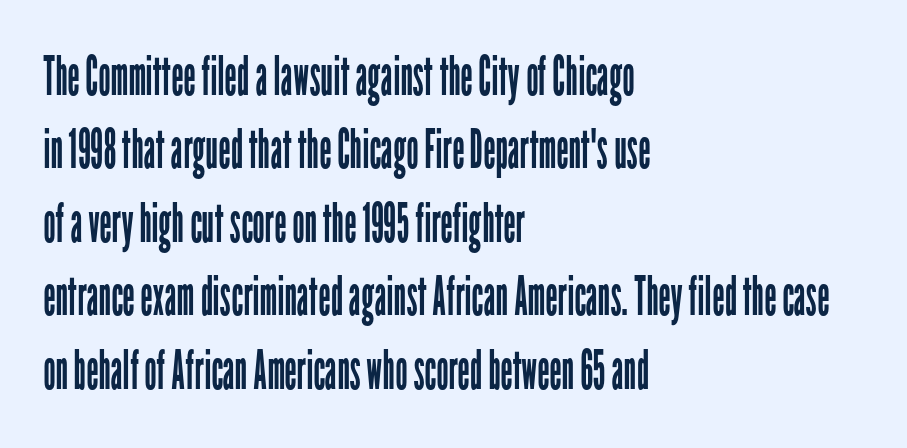
Lines of text with bare space underneath. The passage shown has conventional tracking throughout. Horizontal alignment here is leftward, the default for most running prose. The vertical gap from one line to the next is medium.
